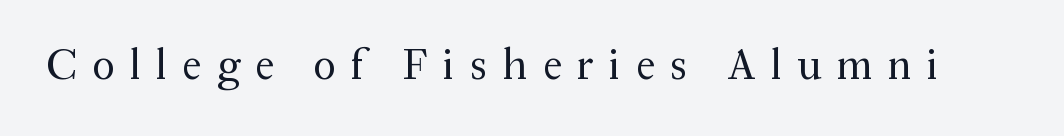
The image shows 43 px regular-weight serif type, upright; set unusually wide letter spacing (+0.36 em), not underlined; medium stroke contrast and a medium x-height.
